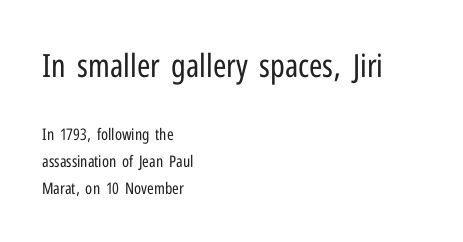
{"serif": "no", "italic": "no", "bold": "no", "weight": "regular", "width": "condensed", "stroke_contrast": "low", "x_height": "medium", "monospaced": "no", "underline": "no", "align": "left", "line_spacing": "normal", "line_spacing_ratio": 1.7, "letter_spacing": "normal", "letter_spacing_em": 0.0, "larger_block": "first", "size_ratio": 2.0, "glyph_px": 32}
